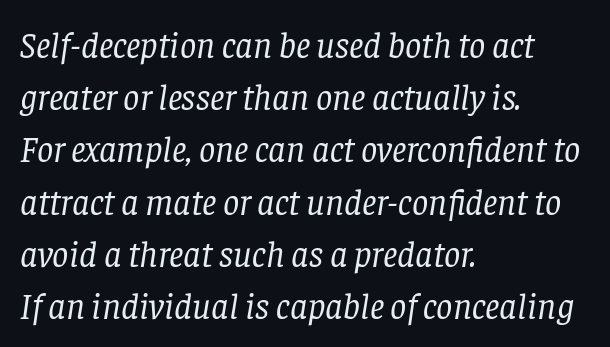
Q: Is the text bold? A: No.
Q: Is the text italic (slanted)? A: Yes, it leans right by about 8 degrees.
Q: Is the typeface a serif or a sans-serif typeface? A: Serif.
Q: Is the text underlined? A: No.
Q: How is the paragraph aligned? A: Left-aligned.
Q: Is the spacing between letters normal or unusually wide? A: Normal.
Q: Is the spacing between lines tight, normal or loose? A: Normal.
Q: Width (condensed, normal, or wide)? A: Normal.
Q: Stroke contrast? A: Low.
Q: x-height? A: Large.
Q: Monospaced? A: No.
